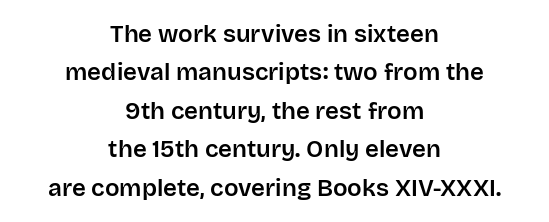
{"italic": "no", "underline": "no", "align": "center", "line_spacing": "normal", "line_spacing_ratio": 1.6, "letter_spacing": "normal", "letter_spacing_em": 0.0, "glyph_px": 24}
